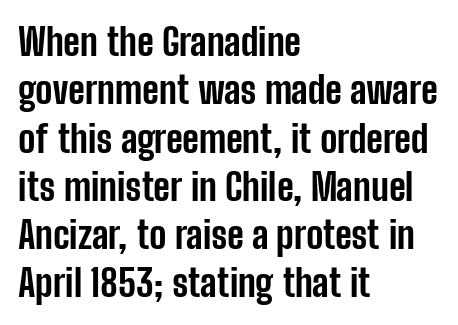
The image shows 38 px bold, condensed sans-serif type, upright; set left-aligned, normal line spacing (1.27x), normal letter spacing, not underlined; low stroke contrast and a medium x-height.
